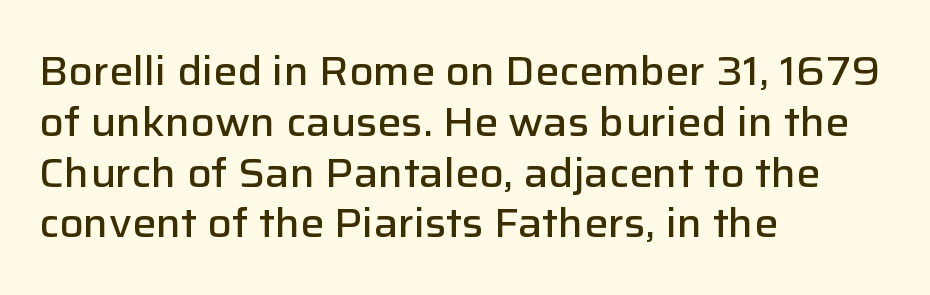
Q: Is the text bold? A: Semi-bold.
Q: Is the text italic (slanted)? A: No, it is upright.
Q: Is the typeface a serif or a sans-serif typeface? A: Sans-serif.
Q: Is the text underlined? A: No.
Q: How is the paragraph aligned? A: Left-aligned.
Q: Is the spacing between letters normal or unusually wide? A: Normal.
Q: Is the spacing between lines tight, normal or loose? A: Normal.
Q: Width (condensed, normal, or wide)? A: Normal.
Q: Stroke contrast? A: Low.
Q: x-height? A: Medium.
Q: Monospaced? A: No.
